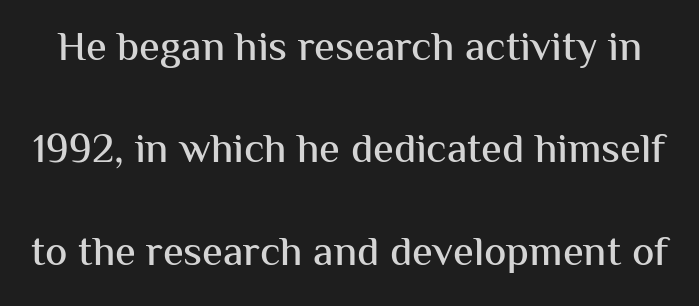
The image shows 42 px sans-serif type, upright; set loose line spacing (2.44x), normal letter spacing, not underlined; medium stroke contrast and a medium x-height.
